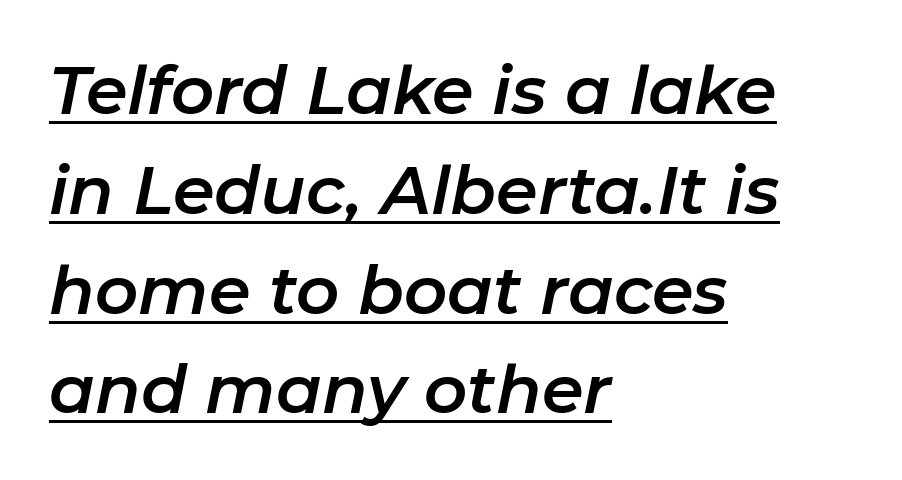
Q: Is the text italic (slanted)? A: Yes, it leans right by about 11 degrees.
Q: Is the text underlined? A: Yes.
Q: How is the paragraph aligned? A: Left-aligned.
Q: Is the spacing between letters normal or unusually wide? A: Normal.
Q: Is the spacing between lines tight, normal or loose? A: Normal.
Q: Width (condensed, normal, or wide)? A: Normal.
Q: Stroke contrast? A: Low.
Q: x-height? A: Medium.
Q: Monospaced? A: No.
